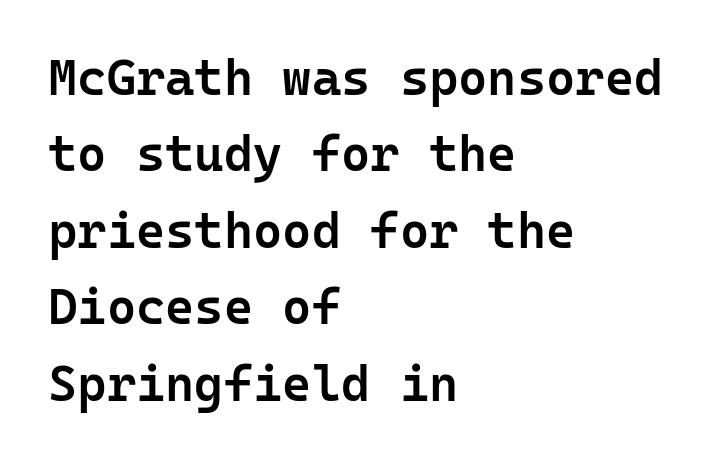
{"serif": "no", "italic": "no", "bold": "semi", "weight": "semibold", "width": "normal", "stroke_contrast": "low", "x_height": "medium", "monospaced": "yes", "underline": "no", "align": "left", "line_spacing": "normal", "line_spacing_ratio": 1.53, "letter_spacing": "normal", "letter_spacing_em": 0.0, "glyph_px": 50}
